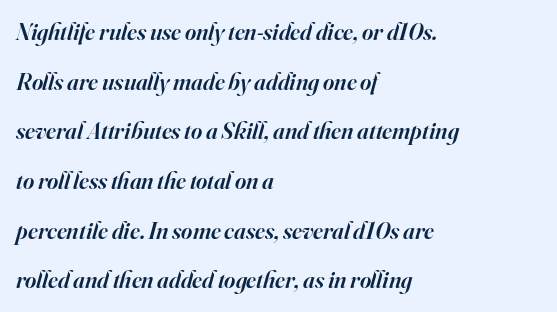
Q: Is the text bold? A: Semi-bold.
Q: Is the text italic (slanted)? A: Yes, it leans right by about 16 degrees.
Q: Is the text underlined? A: No.
Q: How is the paragraph aligned? A: Left-aligned.
Q: Is the spacing between letters normal or unusually wide? A: Normal.
Q: Is the spacing between lines tight, normal or loose? A: Loose.
